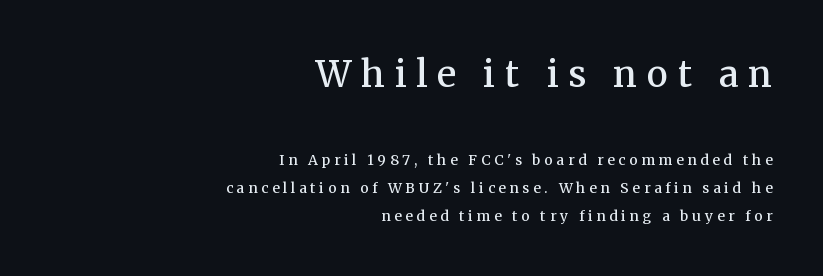
The image shows 36 px semibold serif type, upright; set right-aligned, loose line spacing (1.98x), unusually wide letter spacing (+0.27 em), not underlined; the first (top) block is 2.57x larger; medium stroke contrast and a medium x-height.
